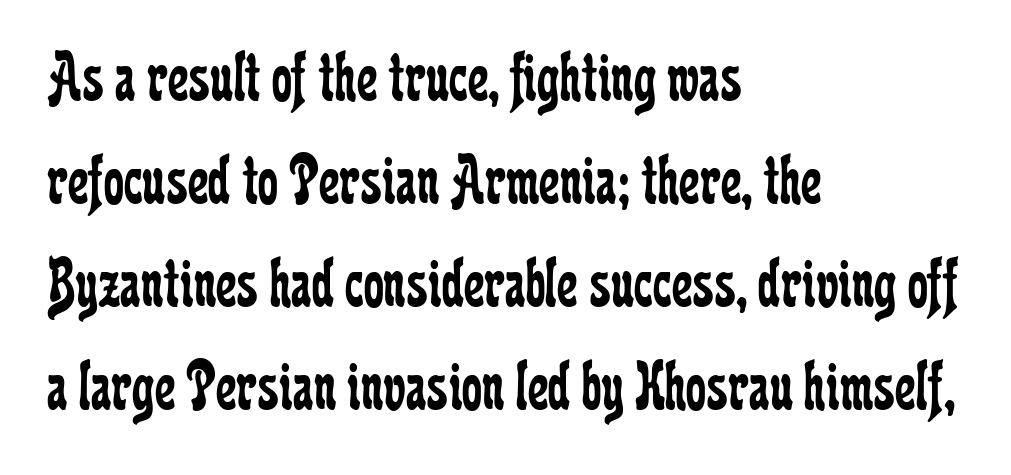
The space beneath each line is pristine and unruled. Varying glyph widths throughout — classic text-font behaviour. Ascenders rise straight up at ninety degrees. Think standard paragraph weight, or any step lighter than that. This rendering leaves character spacing at its baseline value.
